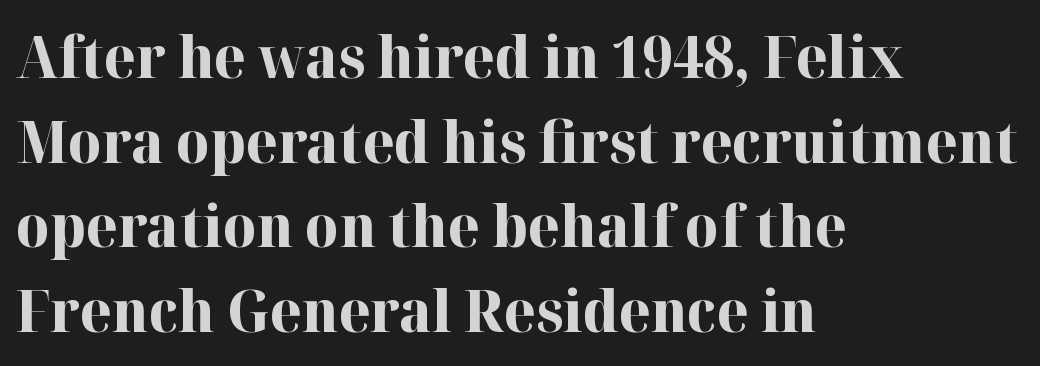
{"serif": "yes", "italic": "no", "bold": "yes", "weight": "bold", "width": "normal", "stroke_contrast": "high", "x_height": "medium", "monospaced": "no", "underline": "no", "align": "left", "line_spacing": "normal", "line_spacing_ratio": 1.46, "letter_spacing": "normal", "letter_spacing_em": 0.0, "glyph_px": 58}
